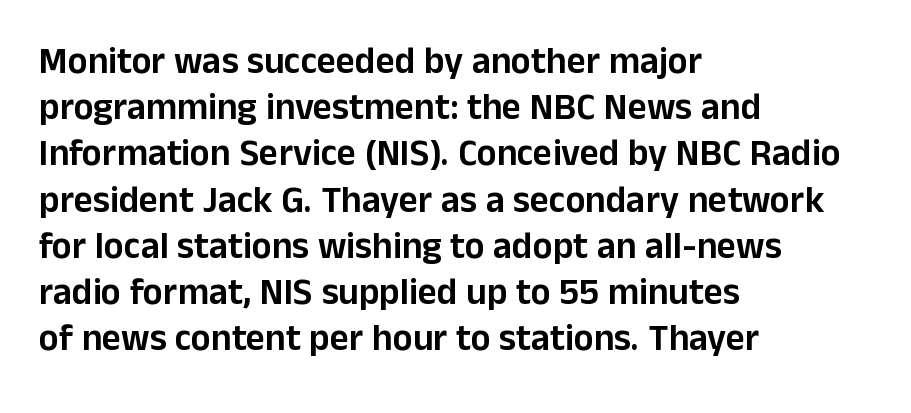
{"serif": "no", "italic": "no", "width": "normal", "stroke_contrast": "low", "x_height": "medium", "monospaced": "no", "underline": "no", "align": "left", "line_spacing": "normal", "line_spacing_ratio": 1.25, "letter_spacing": "normal", "letter_spacing_em": 0.0, "glyph_px": 37}
